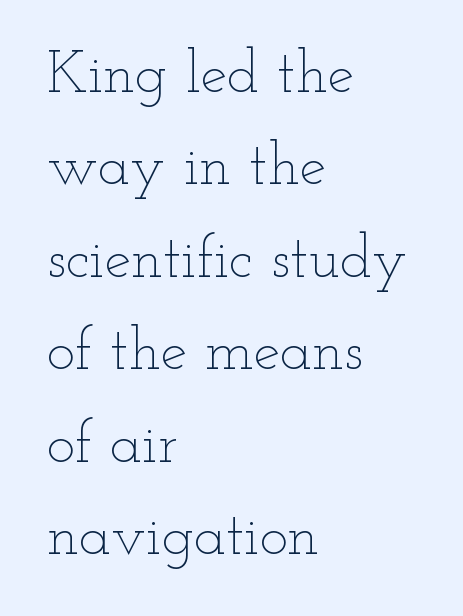
{"italic": "no", "bold": "no", "weight": "thin", "width": "wide", "stroke_contrast": "low", "x_height": "small", "monospaced": "no", "underline": "no", "align": "left", "line_spacing": "normal", "line_spacing_ratio": 1.54, "letter_spacing": "normal", "letter_spacing_em": 0.0, "glyph_px": 60}
